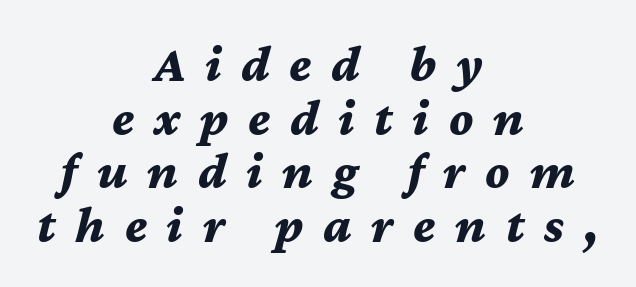
The image shows 52 px bold type, italic (leaning right); set centered, tight line spacing (1.03x), unusually wide letter spacing (+0.38 em), not underlined; medium stroke contrast and a medium x-height.
